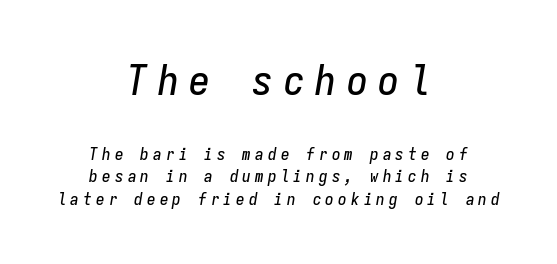
This sample has the even, mechanical cadence of fixed-width lettering. Which chunk is bigger? The first one — the top block dwarfs the bottom. Posture: slanted. No word sits above an underline.
